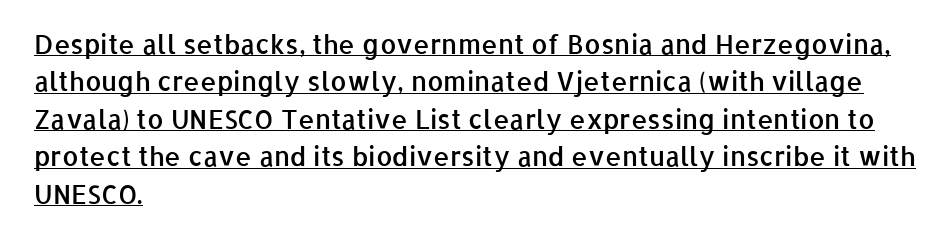
{"italic": "no", "bold": "semi", "underline": "yes", "align": "left", "line_spacing": "normal", "line_spacing_ratio": 1.44, "letter_spacing": "normal", "letter_spacing_em": 0.0, "glyph_px": 26}
